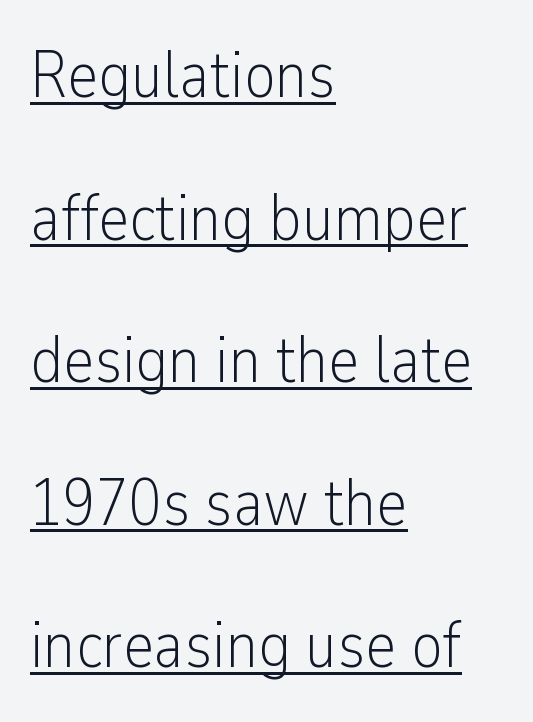
Q: Is the text bold? A: No.
Q: Is the text italic (slanted)? A: No, it is upright.
Q: Is the typeface a serif or a sans-serif typeface? A: Sans-serif.
Q: Is the text underlined? A: Yes.
Q: How is the paragraph aligned? A: Left-aligned.
Q: Is the spacing between letters normal or unusually wide? A: Normal.
Q: Is the spacing between lines tight, normal or loose? A: Loose.
Q: Width (condensed, normal, or wide)? A: Condensed.
Q: Stroke contrast? A: Low.
Q: x-height? A: Medium.
Q: Monospaced? A: No.
